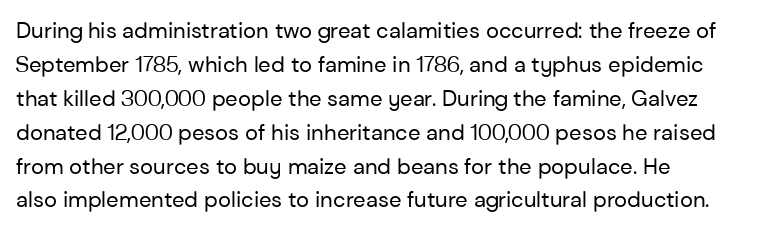
{"italic": "no", "bold": "no", "underline": "no", "align": "left", "line_spacing": "normal", "line_spacing_ratio": 1.54, "letter_spacing": "normal", "letter_spacing_em": 0.0, "glyph_px": 22}
